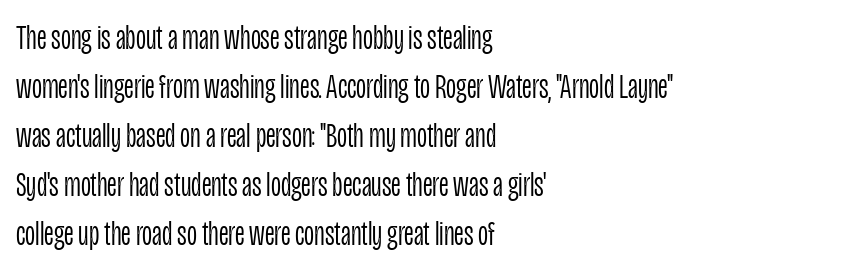
I'd call this a sans setting — the letters go barefoot. Italic: no, the glyphs are upright roman. Check under the words: just untouched page. Character widths vary here, with narrow letters taking less room than wide ones. The line-height multiplier appears to be the usual default.
